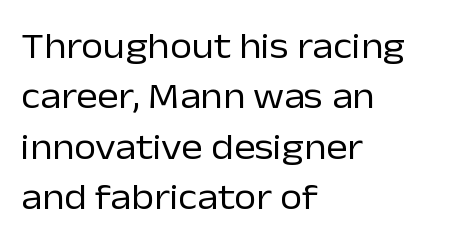
Q: Is the text bold? A: No.
Q: Is the text italic (slanted)? A: No, it is upright.
Q: Is the typeface a serif or a sans-serif typeface? A: Sans-serif.
Q: Is the text underlined? A: No.
Q: How is the paragraph aligned? A: Left-aligned.
Q: Is the spacing between letters normal or unusually wide? A: Normal.
Q: Is the spacing between lines tight, normal or loose? A: Normal.
Q: Width (condensed, normal, or wide)? A: Normal.
Q: Stroke contrast? A: Low.
Q: x-height? A: Medium.
Q: Monospaced? A: No.
